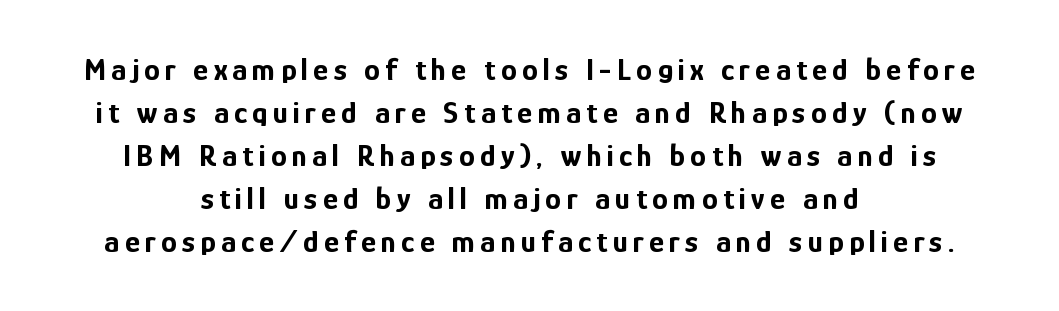
Q: Is the text bold? A: Yes.
Q: Is the text italic (slanted)? A: No, it is upright.
Q: Is the typeface a serif or a sans-serif typeface? A: Sans-serif.
Q: Is the text underlined? A: No.
Q: How is the paragraph aligned? A: Centered.
Q: Is the spacing between lines tight, normal or loose? A: Normal.
Q: Width (condensed, normal, or wide)? A: Condensed.
Q: Stroke contrast? A: Low.
Q: x-height? A: Medium.
Q: Monospaced? A: No.
